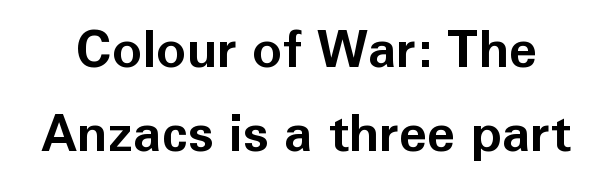
The image shows 51 px bold sans-serif type, upright; set normal line spacing (1.65x), normal letter spacing, not underlined; low stroke contrast and a medium x-height.
